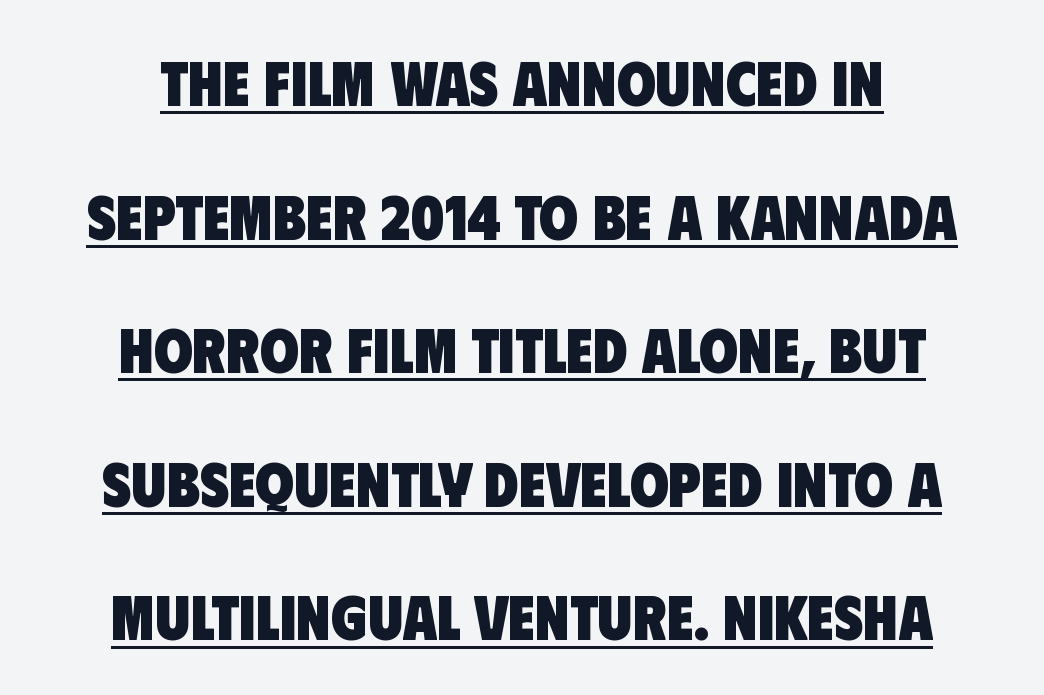
Q: Is the text bold? A: Yes.
Q: Is the typeface a serif or a sans-serif typeface? A: Sans-serif.
Q: Is the text underlined? A: Yes.
Q: How is the paragraph aligned? A: Centered.
Q: Is the spacing between letters normal or unusually wide? A: Normal.
Q: Is the spacing between lines tight, normal or loose? A: Loose.
Q: Width (condensed, normal, or wide)? A: Condensed.
Q: Stroke contrast? A: Low.
Q: x-height? A: Large.
Q: Monospaced? A: No.
